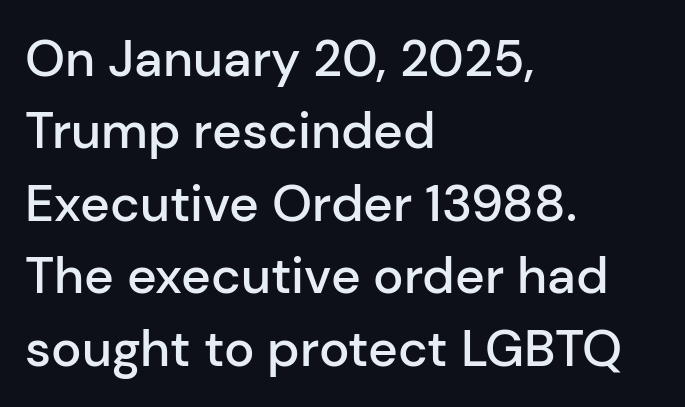
{"serif": "no", "italic": "no", "bold": "semi", "weight": "semibold", "width": "normal", "stroke_contrast": "low", "x_height": "medium", "monospaced": "no", "underline": "no", "align": "left", "line_spacing": "normal", "line_spacing_ratio": 1.42, "letter_spacing": "normal", "letter_spacing_em": 0.0, "glyph_px": 51}
